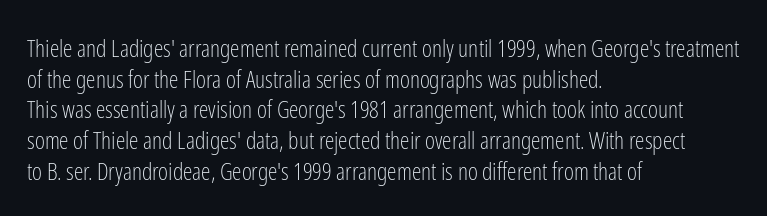
{"italic": "no", "bold": "no", "underline": "no", "align": "left", "line_spacing": "normal", "line_spacing_ratio": 1.28, "letter_spacing": "normal", "letter_spacing_em": 0.0, "glyph_px": 24}
